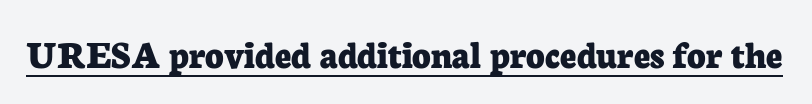
The image shows 40 px bold serif type, upright; set normal letter spacing, underlined; low stroke contrast and a medium x-height.
